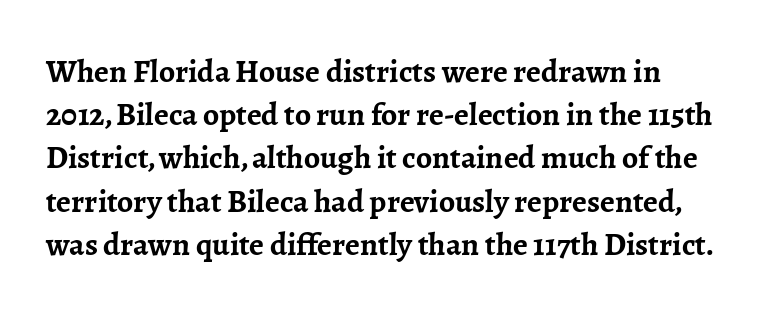
The image shows 32 px semibold serif type, upright; set normal line spacing (1.35x), normal letter spacing, not underlined; low stroke contrast and a medium x-height.
